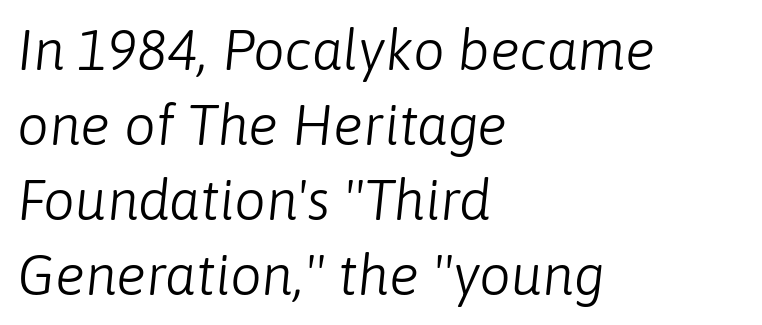
{"italic": "yes", "lean": "right", "slant_degrees": 6, "bold": "no", "weight": "light", "width": "normal", "stroke_contrast": "low", "x_height": "medium", "monospaced": "no", "underline": "no", "align": "left", "line_spacing": "normal", "line_spacing_ratio": 1.34, "letter_spacing": "normal", "letter_spacing_em": 0.0, "glyph_px": 56}
